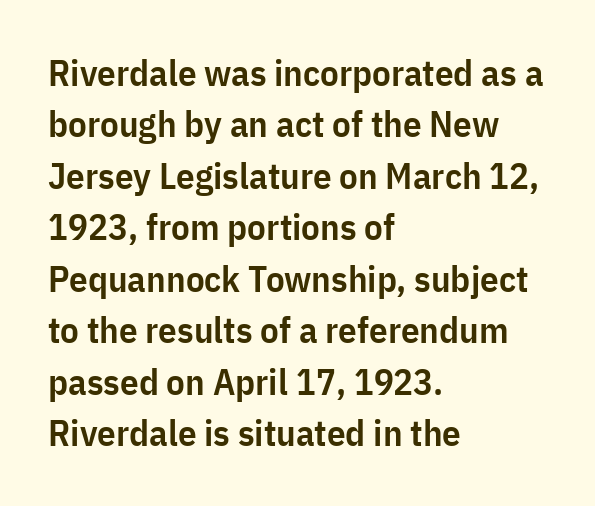
{"serif": "no", "italic": "no", "bold": "semi", "weight": "semibold", "width": "condensed", "stroke_contrast": "low", "x_height": "medium", "monospaced": "no", "underline": "no", "align": "left", "line_spacing": "normal", "line_spacing_ratio": 1.39, "letter_spacing": "normal", "letter_spacing_em": 0.0, "glyph_px": 37}
